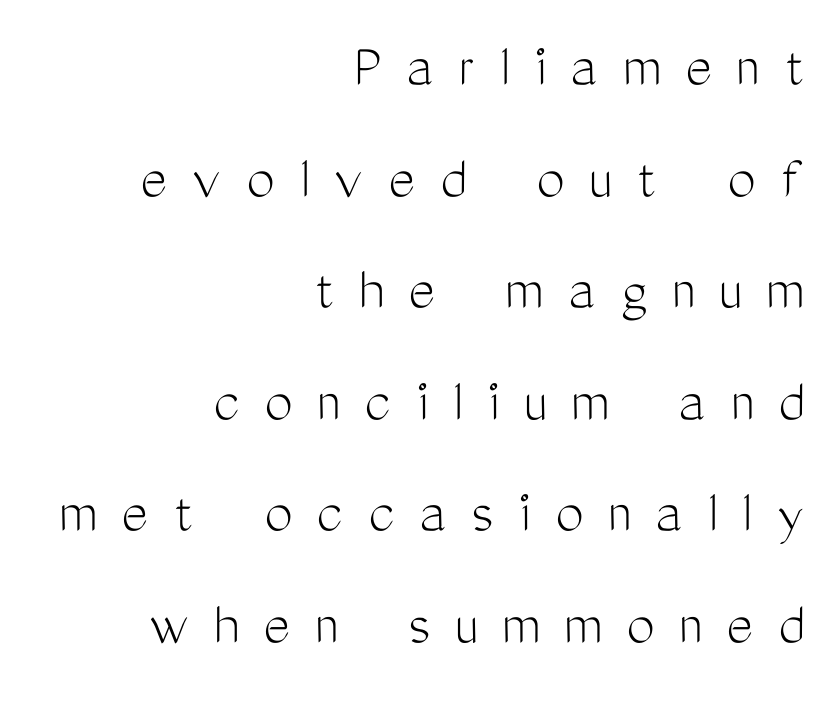
The image shows 63 px light, condensed sans-serif type, upright; set right-aligned, line spacing 1.77x, unusually wide letter spacing (+0.39 em), not underlined; medium stroke contrast and a medium x-height.
